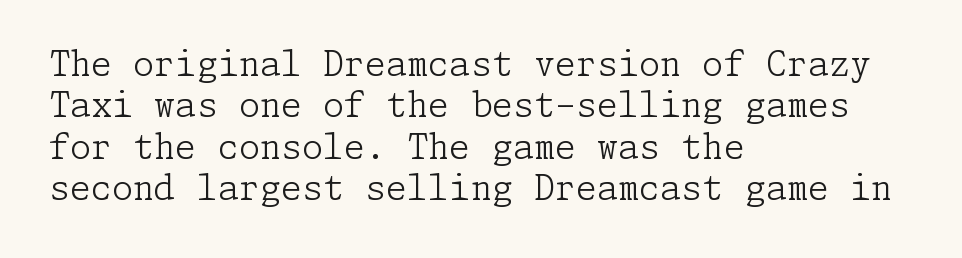
{"serif": "yes", "italic": "no", "bold": "no", "weight": "light", "width": "normal", "stroke_contrast": "low", "x_height": "medium", "underline": "no", "align": "left", "line_spacing_ratio": 1.22, "letter_spacing": "normal", "letter_spacing_em": 0.0, "glyph_px": 34}
